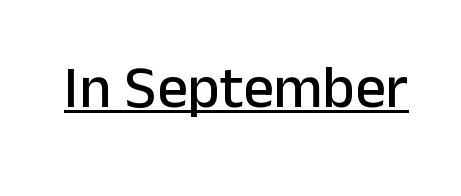
The image shows 60 px sans-serif type, upright; set normal letter spacing, underlined; low stroke contrast and a medium x-height.
